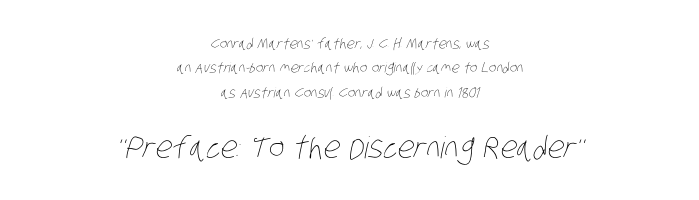
Q: Is the text bold? A: No.
Q: Is the text underlined? A: No.
Q: How is the paragraph aligned? A: Centered.
Q: Is the spacing between letters normal or unusually wide? A: Normal.
Q: Which block of text is set in a larger size, the first (top) or the second (bottom)? A: The second (bottom) one.
Q: Width (condensed, normal, or wide)? A: Condensed.
Q: Stroke contrast? A: Low.
Q: x-height? A: Large.
Q: Monospaced? A: No.
